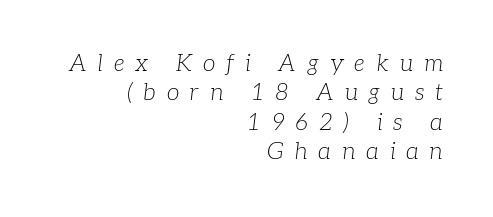
{"italic": "yes", "lean": "right", "slant_degrees": 7, "bold": "no", "underline": "no", "align": "right", "line_spacing": "normal", "line_spacing_ratio": 1.28, "letter_spacing": "wide", "letter_spacing_em": 0.47, "glyph_px": 23}
